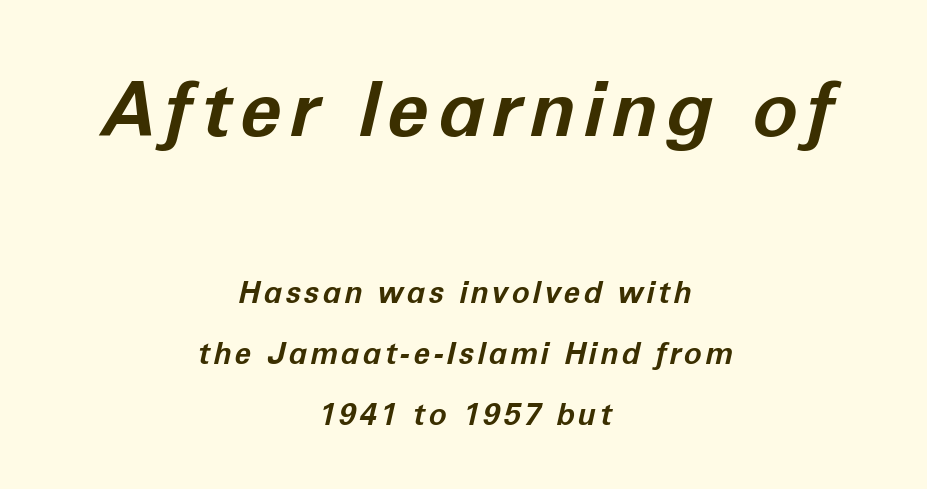
The glyphs have the mass of a bold cut. The face used here is proportionally spaced, like ordinary book or web type. Every character sits at an angle, as italics do. The whitespace from short lines is split evenly between both sides. This layout puts the oversized block above and the modest block below.
